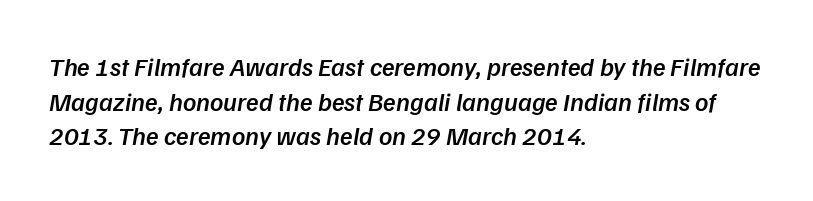
Q: Is the text bold? A: Semi-bold.
Q: Is the text underlined? A: No.
Q: How is the paragraph aligned? A: Left-aligned.
Q: Is the spacing between letters normal or unusually wide? A: Normal.
Q: Is the spacing between lines tight, normal or loose? A: Normal.
